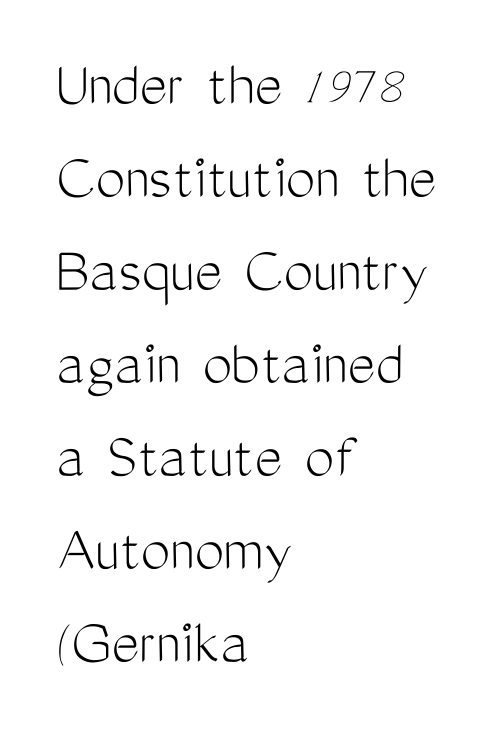
{"serif": "no", "italic": "no", "bold": "no", "weight": "light", "width": "condensed", "stroke_contrast": "medium", "x_height": "medium", "monospaced": "no", "underline": "no", "align": "left", "line_spacing": "normal", "line_spacing_ratio": 1.41, "letter_spacing": "normal", "letter_spacing_em": 0.0, "glyph_px": 66}
